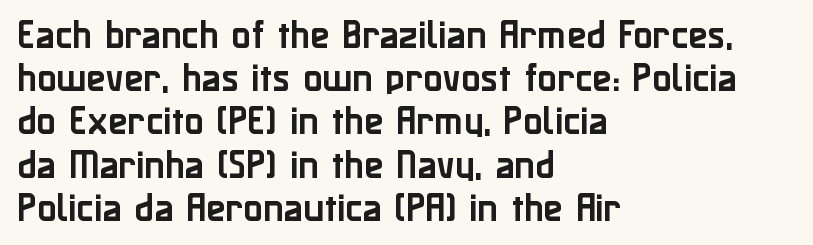
Q: Is the text italic (slanted)? A: No, it is upright.
Q: Is the typeface a serif or a sans-serif typeface? A: Sans-serif.
Q: Is the text underlined? A: No.
Q: How is the paragraph aligned? A: Left-aligned.
Q: Is the spacing between letters normal or unusually wide? A: Normal.
Q: Is the spacing between lines tight, normal or loose? A: Normal.
Q: Width (condensed, normal, or wide)? A: Normal.
Q: Stroke contrast? A: Low.
Q: x-height? A: Medium.
Q: Monospaced? A: No.
